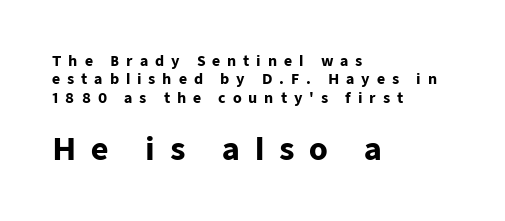
The image shows 30 px heavy sans-serif type, upright; set left-aligned, normal line spacing (1.32x), unusually wide letter spacing (+0.49 em), not underlined; the second (bottom) block is 2.14x larger; low stroke contrast and a medium x-height.
